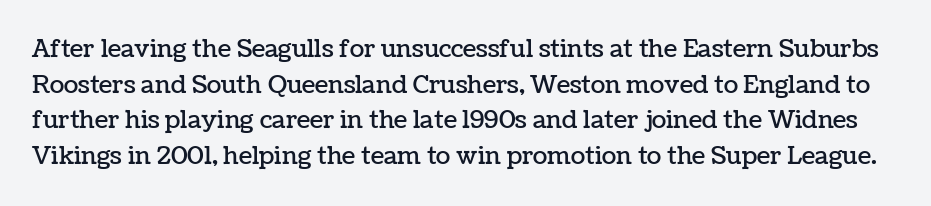
Glance below the letters and you will spot only blank space. It's the straight-up-and-down kind of type. There is no visible air inserted between adjacent glyphs. If you measured baseline to baseline, you'd find a middling distance.
